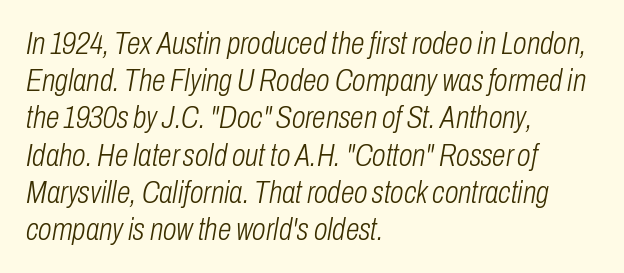
Is this a fixed-width face? No — the glyphs have proportional, varying widths. These lines were composed using italics. Spacing between characters is what you'd get straight out of the box. Left-aligned paragraph, ragged on the right. The baseline area is clear. Letters have the restrained weight of plain body copy at most.
